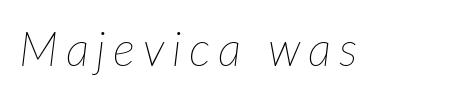
There's an unmistakable incline to the writing here. The passage shown is typed in a proportional face where columns would drift. Each row of text sits above clean, open space. The letterforms sit at book weight or below.
